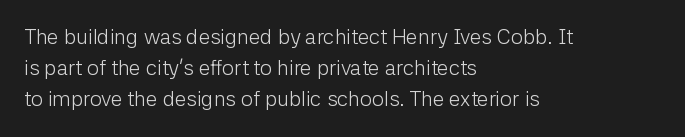
No chunkiness to these letters — they're not bold. The area under the type is left untouched. This rendering uses left alignment, leaving the right contour irregular. The font's upright variant was chosen for this text. Compared with typical body copy, the letter spacing here is the same.
